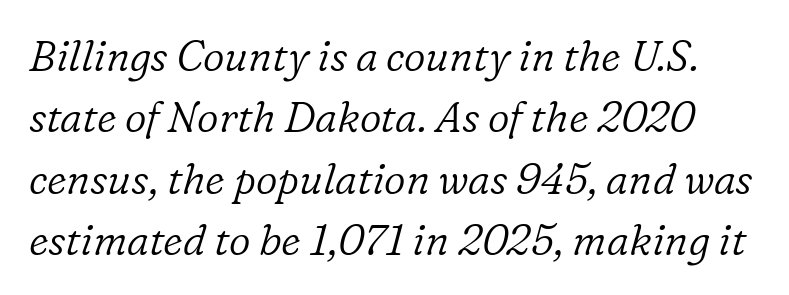
{"serif": "yes", "italic": "yes", "lean": "right", "slant_degrees": 16, "bold": "no", "weight": "light", "width": "normal", "stroke_contrast": "low", "x_height": "medium", "monospaced": "no", "underline": "no", "line_spacing": "normal", "line_spacing_ratio": 1.46, "letter_spacing": "normal", "letter_spacing_em": 0.0, "glyph_px": 42}
